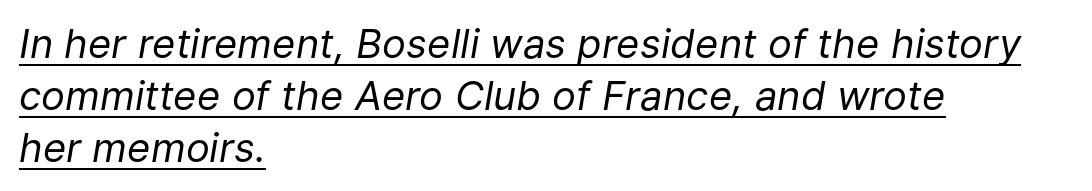
Q: Is the text bold? A: No.
Q: Is the text italic (slanted)? A: Yes, it leans right by about 9 degrees.
Q: Is the text underlined? A: Yes.
Q: How is the paragraph aligned? A: Left-aligned.
Q: Is the spacing between letters normal or unusually wide? A: Normal.
Q: Is the spacing between lines tight, normal or loose? A: Normal.
Q: Width (condensed, normal, or wide)? A: Normal.
Q: Stroke contrast? A: Low.
Q: x-height? A: Medium.
Q: Monospaced? A: No.
